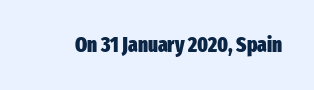
The letterforms sit shoulder to shoulder at normal distance. These lines were composed using upright roman letters. Check the space under the baseline: it is left empty. The sample has been set heavy, in full bold.
